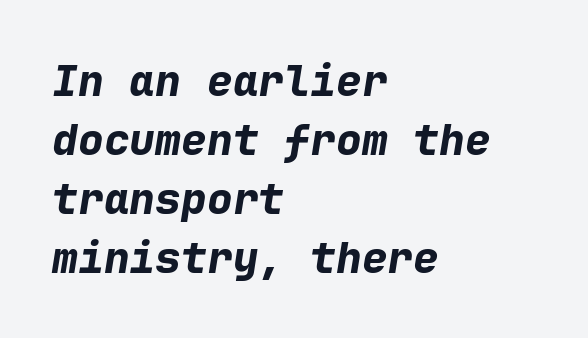
The image shows 43 px bold type, italic (leaning right), monospaced; set left-aligned, normal line spacing (1.37x), normal letter spacing, not underlined; low stroke contrast and a medium x-height.
